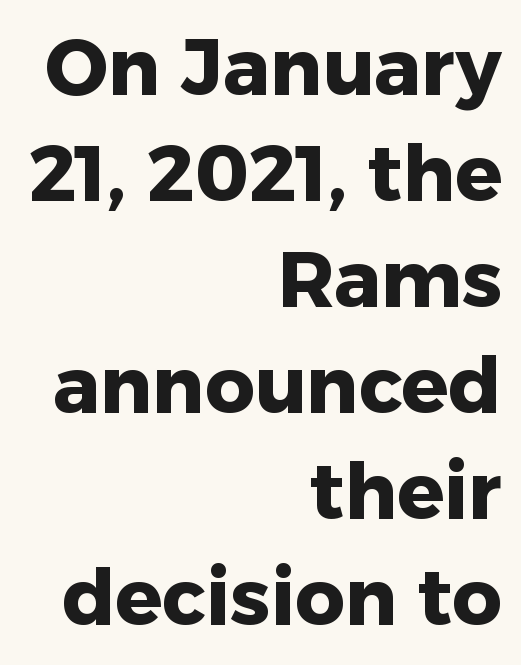
{"serif": "no", "italic": "no", "bold": "yes", "weight": "heavy", "width": "normal", "stroke_contrast": "low", "x_height": "medium", "monospaced": "no", "underline": "no", "align": "right", "line_spacing": "normal", "line_spacing_ratio": 1.36, "letter_spacing": "normal", "letter_spacing_em": 0.0, "glyph_px": 78}
